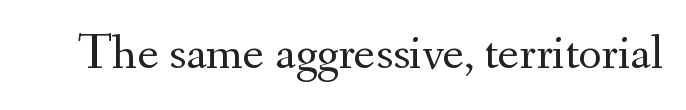
The rendering uses natural spacing where letterforms have individual widths. This sample uses an upright cut, with every glyph sitting square on the baseline. Bare-footed words on every line. Check where the strokes stop: tiny serifs finish them off.
